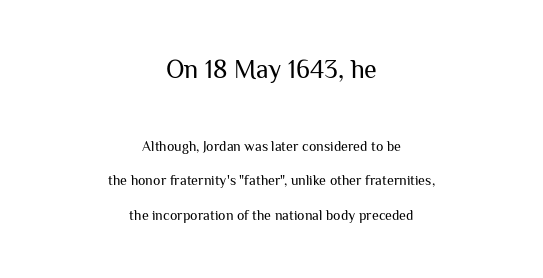
The image shows 26 px text type, upright; set centered, loose line spacing (2.44x), normal letter spacing, not underlined; the first (top) block is 1.86x larger.
